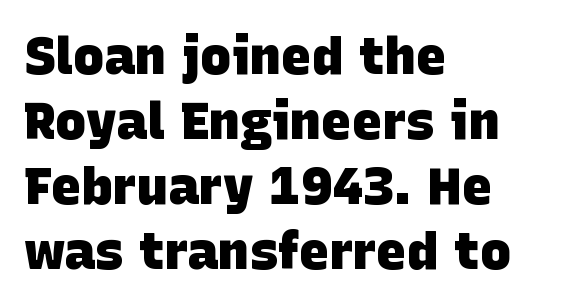
{"serif": "no", "bold": "yes", "weight": "heavy", "width": "normal", "stroke_contrast": "low", "x_height": "large", "monospaced": "no", "underline": "no", "align": "left", "line_spacing": "normal", "line_spacing_ratio": 1.25, "letter_spacing": "normal", "letter_spacing_em": 0.0, "glyph_px": 52}
